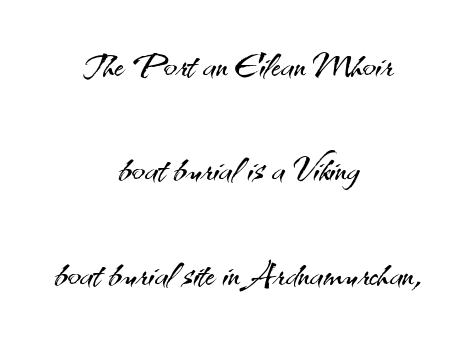
The image shows 49 px light sans-serif type; set centered, loose line spacing (2.13x), normal letter spacing, not underlined; medium stroke contrast and a small x-height.
